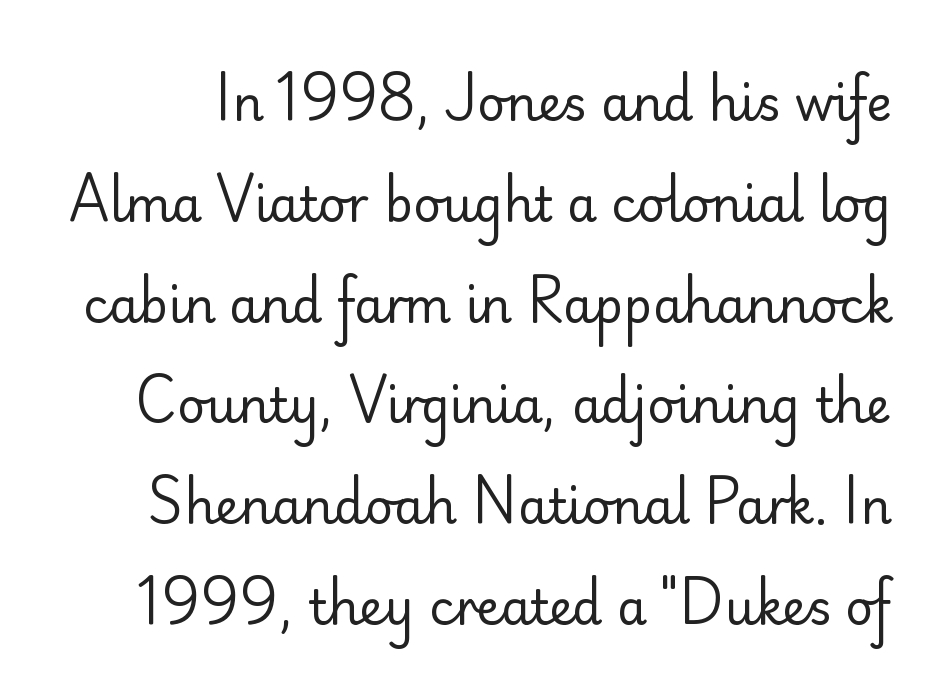
The image shows 48 px regular-weight sans-serif type, upright; set loose line spacing (2.1x), normal letter spacing, not underlined; low stroke contrast and a small x-height.
